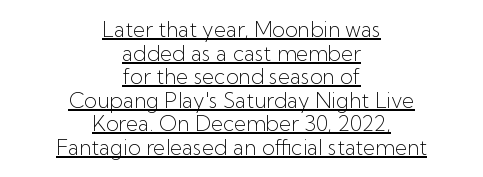
The image shows 21 px text type, upright; set centered, tight line spacing (1.12x), normal letter spacing, underlined.
